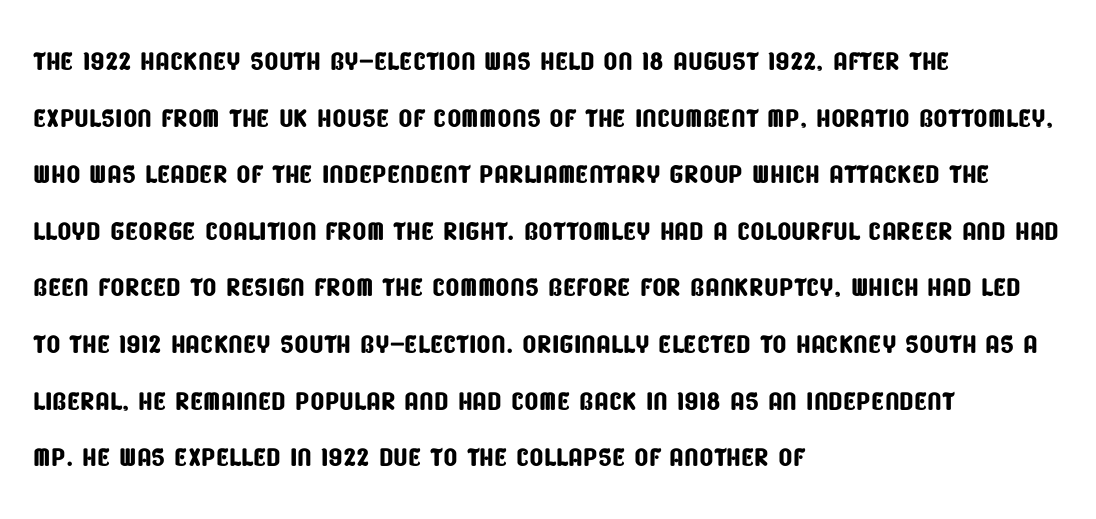
A sans-serif font was chosen for this passage. This sample has the flowing, uneven cadence of proportional lettering. Compared with typical body copy, the letter spacing here is the same. Horizontally, the lines are justified to the leading edge only. The block of text has a typical density, with ordinary space between rows.
